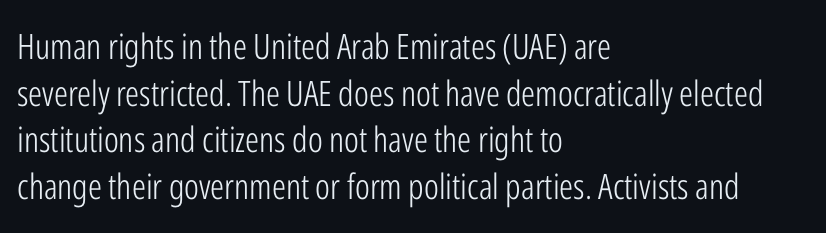
Check where the strokes stop: nothing finishes them off — pure sans. Do the letters lean? They stand straight. Spacing verdict: proportional, widths tailored to each character. Stroke thickness stays within the range of a standard reading face or lighter. The space beneath each line is pristine and unruled. The leading is moderate, giving the passage an even texture.
